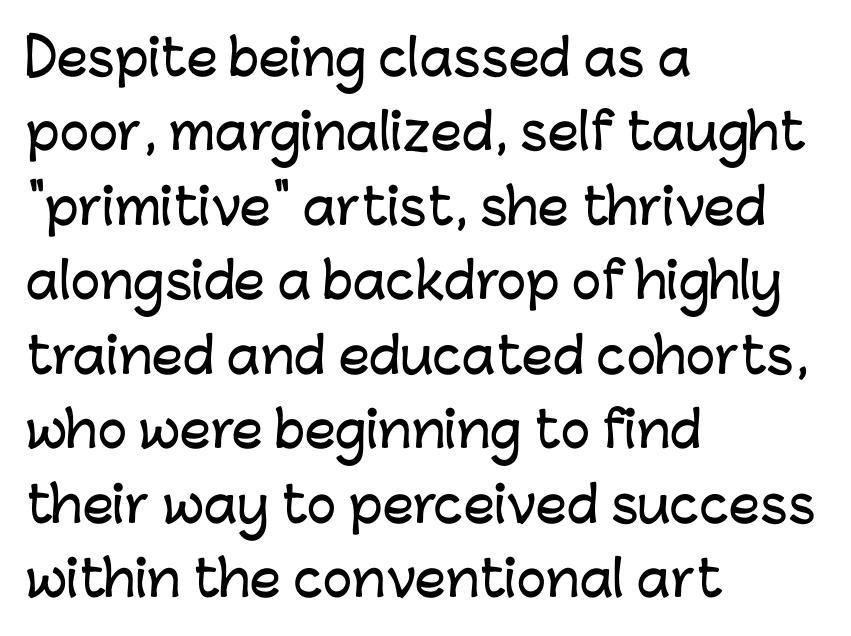
Is the letter spacing exaggerated? No — it looks like the ordinary default. The rendering uses natural spacing where letterforms have individual widths. Students, observe: this is what conventionally led text looks like. The type family on display is of the sans-serif kind. Which margin do the lines hug? The left one — the right edge is uneven. Italic? Not at all — the glyphs are vertical.
